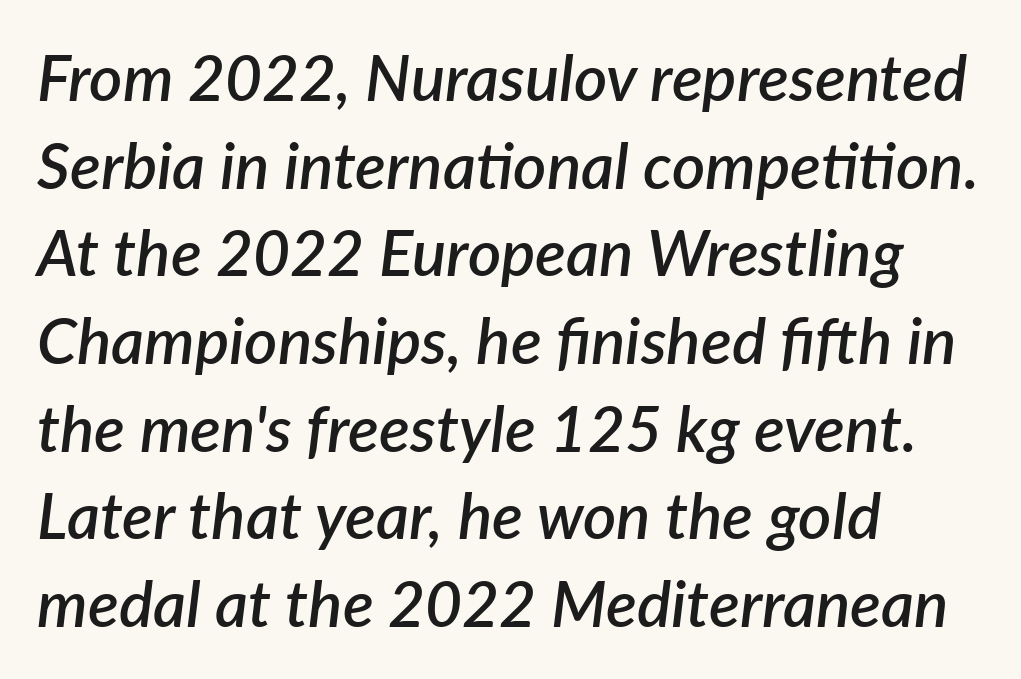
The image shows 64 px semibold type, italic (leaning right); set left-aligned, normal line spacing (1.37x), normal letter spacing, not underlined; low stroke contrast and a medium x-height.
